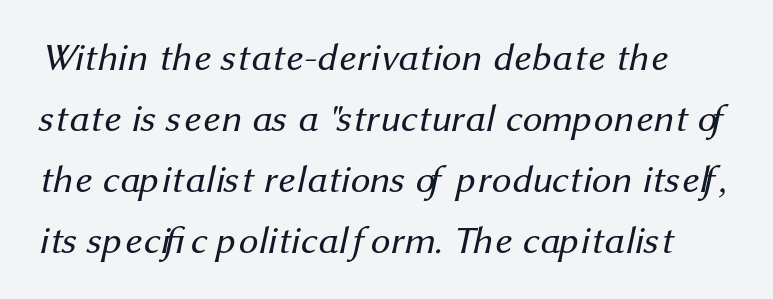
Q: Is the text bold? A: No.
Q: Is the typeface a serif or a sans-serif typeface? A: Sans-serif.
Q: Is the text underlined? A: No.
Q: How is the paragraph aligned? A: Left-aligned.
Q: Is the spacing between letters normal or unusually wide? A: Normal.
Q: Is the spacing between lines tight, normal or loose? A: Normal.
Q: Width (condensed, normal, or wide)? A: Normal.
Q: Stroke contrast? A: Medium.
Q: x-height? A: Medium.
Q: Monospaced? A: No.
